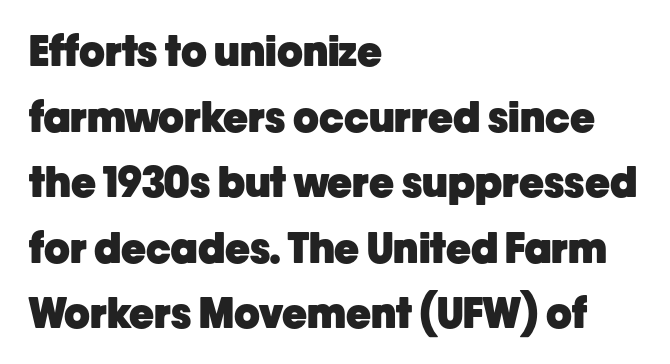
{"serif": "no", "italic": "no", "bold": "yes", "weight": "heavy", "width": "normal", "stroke_contrast": "low", "x_height": "medium", "monospaced": "no", "underline": "no", "align": "left", "line_spacing": "normal", "line_spacing_ratio": 1.56, "letter_spacing": "normal", "letter_spacing_em": 0.0, "glyph_px": 42}
